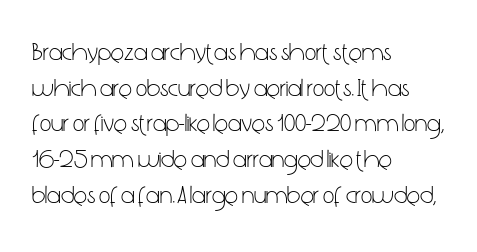
Q: Is the text bold? A: No.
Q: Is the text italic (slanted)? A: No, it is upright.
Q: Is the text underlined? A: No.
Q: How is the paragraph aligned? A: Left-aligned.
Q: Is the spacing between letters normal or unusually wide? A: Normal.
Q: Is the spacing between lines tight, normal or loose? A: Normal.
